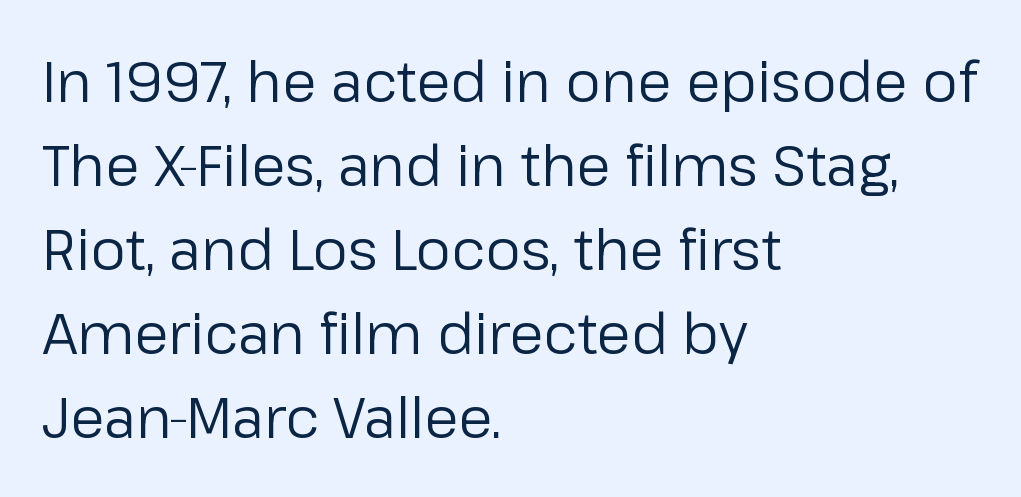
The image shows 56 px regular-weight sans-serif type, upright; set left-aligned, normal line spacing (1.5x), normal letter spacing, not underlined; low stroke contrast and a medium x-height.
